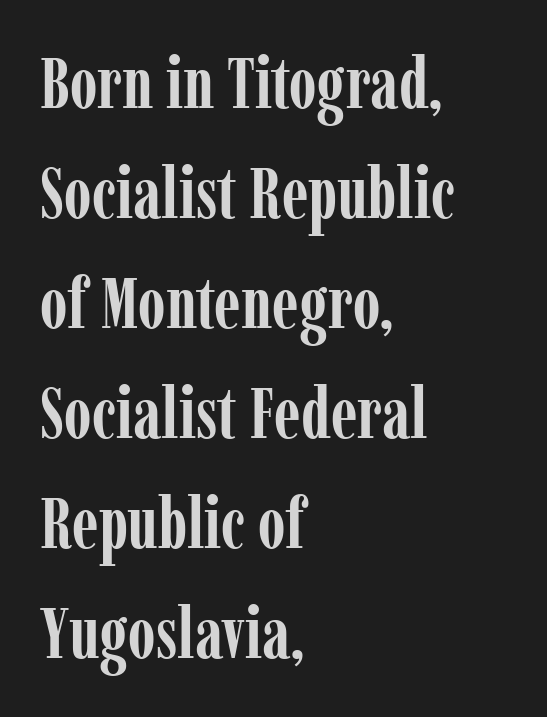
The image shows 71 px semibold, condensed serif type, upright; set left-aligned, normal line spacing (1.55x), normal letter spacing, not underlined; low stroke contrast and a medium x-height.
